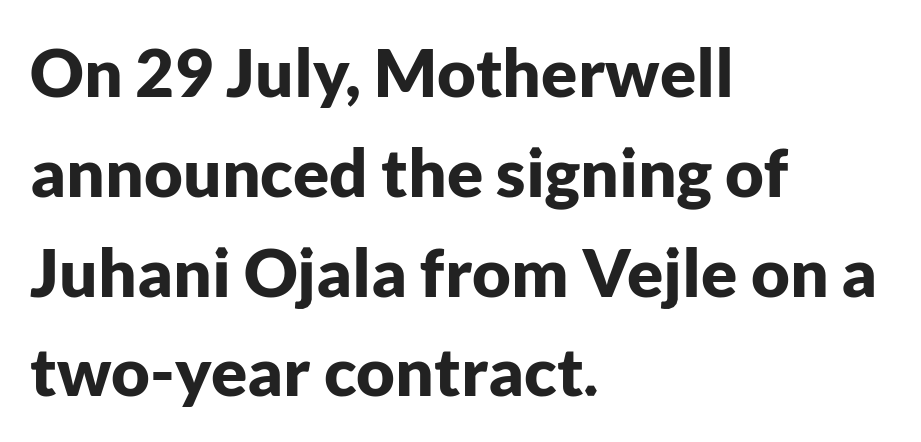
The image shows 67 px bold sans-serif type, upright; set left-aligned, normal line spacing (1.49x), normal letter spacing, not underlined; low stroke contrast and a medium x-height.
